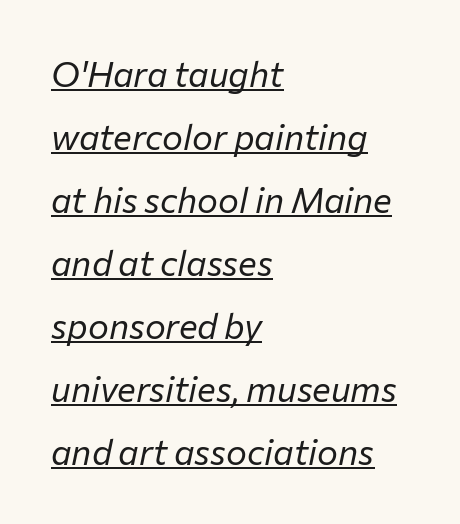
The image shows 35 px regular-weight type, italic (leaning right); set left-aligned, line spacing 1.8x, normal letter spacing, underlined; low stroke contrast and a medium x-height.
